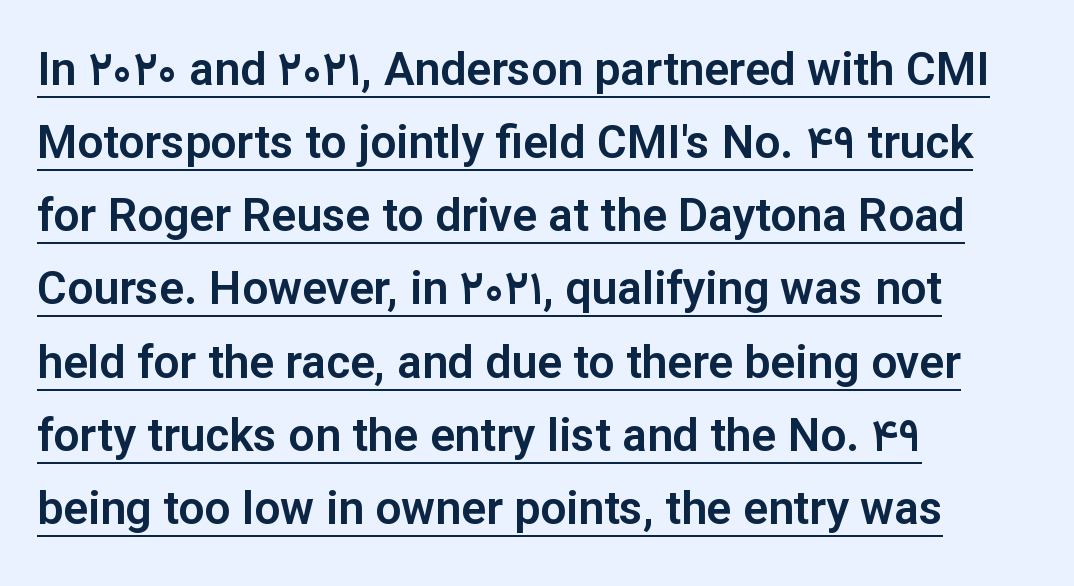
{"serif": "no", "italic": "no", "width": "normal", "stroke_contrast": "low", "x_height": "medium", "monospaced": "no", "underline": "yes", "align": "left", "line_spacing": "normal", "line_spacing_ratio": 1.59, "letter_spacing": "normal", "letter_spacing_em": 0.0, "glyph_px": 46}
